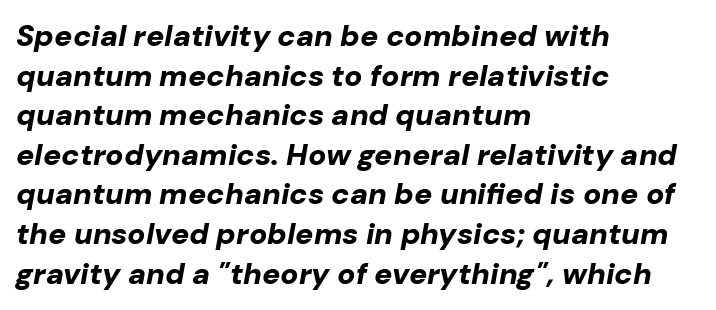
The image shows 30 px bold type, italic (leaning right); set left-aligned, normal line spacing (1.32x), normal letter spacing, not underlined; low stroke contrast and a medium x-height.
